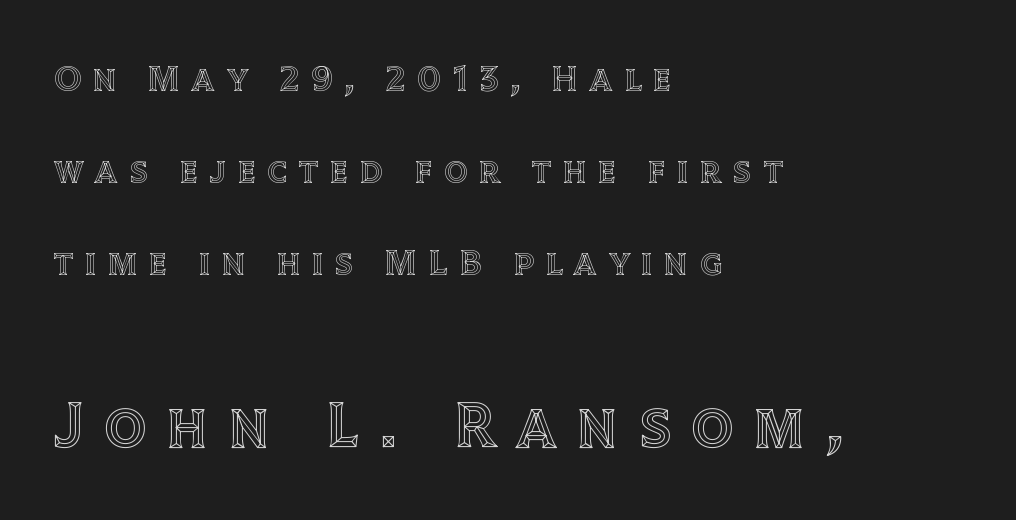
The letters are spread apart with noticeably loose tracking. Does the copy run flush right? No — it runs flush left. The rendering enlarges the type as you move from the upper chunk to the lower. Italic: no, the glyphs are upright roman. Quick note: interline space is abundant.
